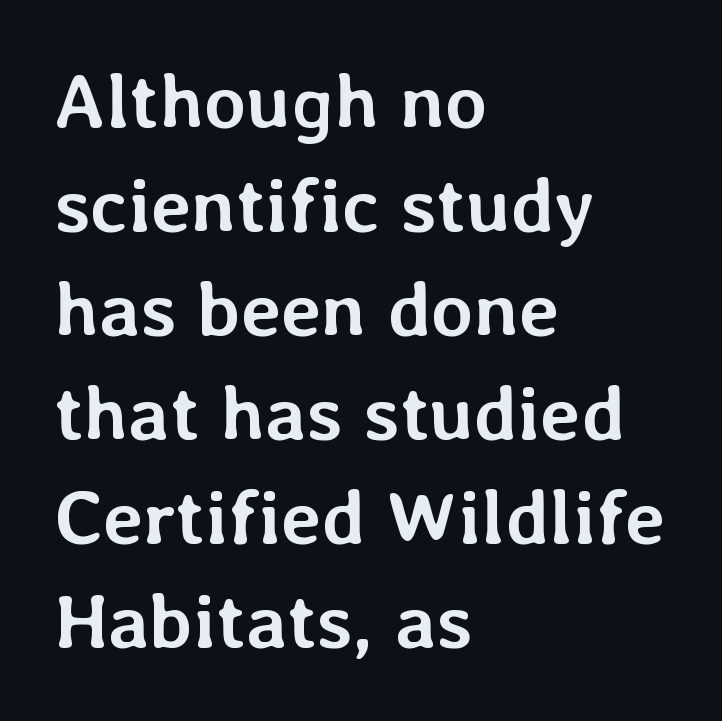
{"italic": "no", "bold": "yes", "weight": "semibold", "width": "normal", "stroke_contrast": "low", "x_height": "medium", "monospaced": "no", "underline": "no", "align": "left", "line_spacing": "normal", "line_spacing_ratio": 1.35, "letter_spacing": "normal", "letter_spacing_em": 0.0, "glyph_px": 77}
